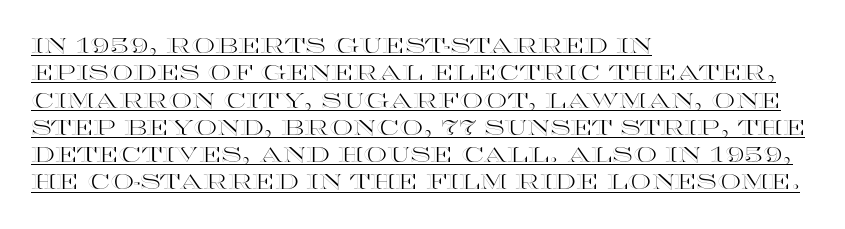
Q: Is the text italic (slanted)? A: No, it is upright.
Q: Is the text underlined? A: Yes.
Q: How is the paragraph aligned? A: Left-aligned.
Q: Is the spacing between letters normal or unusually wide? A: Normal.
Q: Is the spacing between lines tight, normal or loose? A: Normal.
